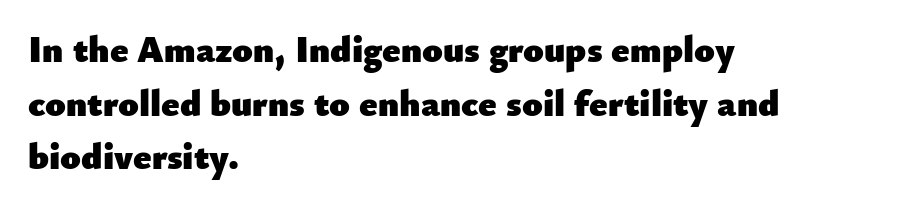
Q: Is the text bold? A: Yes.
Q: Is the text italic (slanted)? A: No, it is upright.
Q: Is the typeface a serif or a sans-serif typeface? A: Sans-serif.
Q: Is the text underlined? A: No.
Q: How is the paragraph aligned? A: Left-aligned.
Q: Is the spacing between letters normal or unusually wide? A: Normal.
Q: Is the spacing between lines tight, normal or loose? A: Normal.
Q: Width (condensed, normal, or wide)? A: Normal.
Q: Stroke contrast? A: Low.
Q: x-height? A: Small.
Q: Monospaced? A: No.
